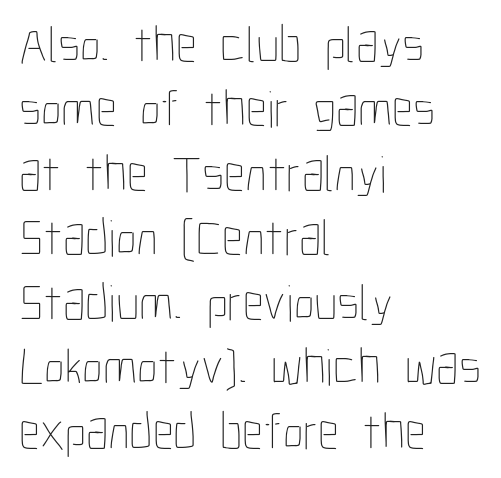
{"italic": "no", "bold": "no", "weight": "thin", "width": "condensed", "stroke_contrast": "low", "x_height": "medium", "monospaced": "no", "underline": "no", "align": "left", "line_spacing_ratio": 1.24, "letter_spacing": "normal", "letter_spacing_em": 0.0, "glyph_px": 52}
